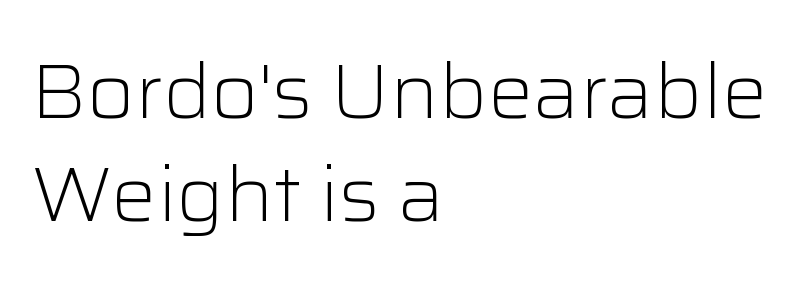
Unbolded letterforms with no extra heft. No feet cap the strokes, marking this as sans-serif type. Left-aligned paragraph, ragged on the right. Note the varied advance widths — an 'i' is clearly narrower than an 'm'. Vertically, the passage feels balanced, rows spaced as you'd expect.
